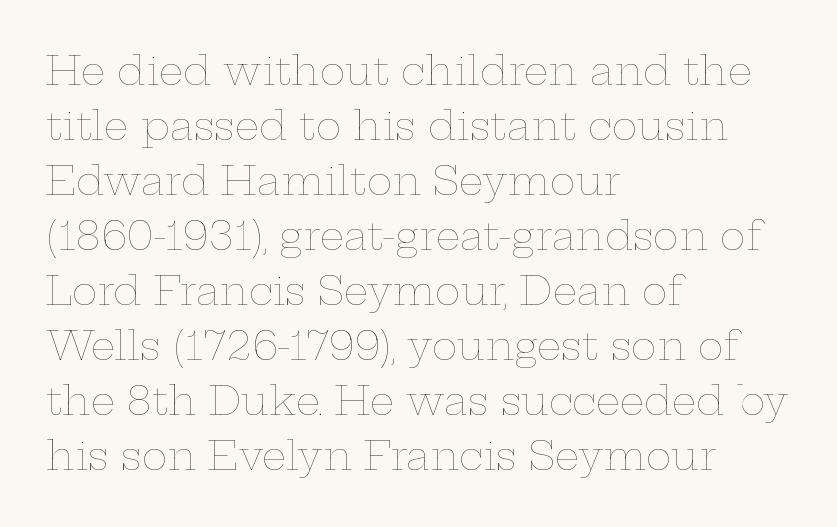
Q: Is the text bold? A: No.
Q: Is the text italic (slanted)? A: No, it is upright.
Q: Is the text underlined? A: No.
Q: How is the paragraph aligned? A: Left-aligned.
Q: Is the spacing between letters normal or unusually wide? A: Normal.
Q: Is the spacing between lines tight, normal or loose? A: Normal.
Q: Width (condensed, normal, or wide)? A: Wide.
Q: Stroke contrast? A: Low.
Q: x-height? A: Medium.
Q: Monospaced? A: No.
